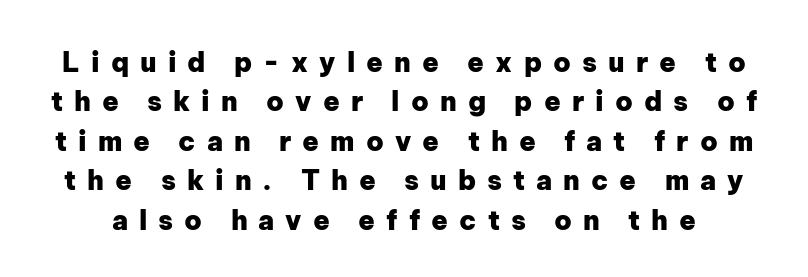
{"italic": "no", "bold": "yes", "underline": "no", "line_spacing": "normal", "line_spacing_ratio": 1.46, "letter_spacing": "wide", "letter_spacing_em": 0.41, "glyph_px": 27}
